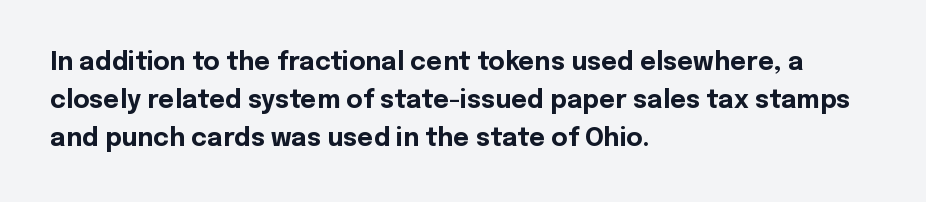
{"italic": "no", "bold": "yes", "underline": "no", "align": "left", "line_spacing": "normal", "line_spacing_ratio": 1.52, "letter_spacing": "normal", "letter_spacing_em": 0.0, "glyph_px": 25}
